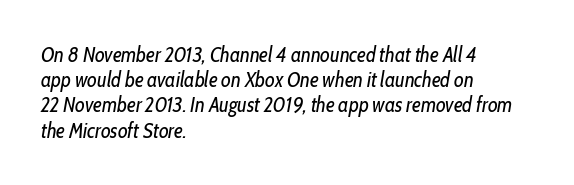
When letters slant like this, we call the style italic. Plain, unruled lines of type. The passage shown is not bold in any degree. In terms of letterspacing, this is plain default setting. The paragraph shown leans on its left margin.
